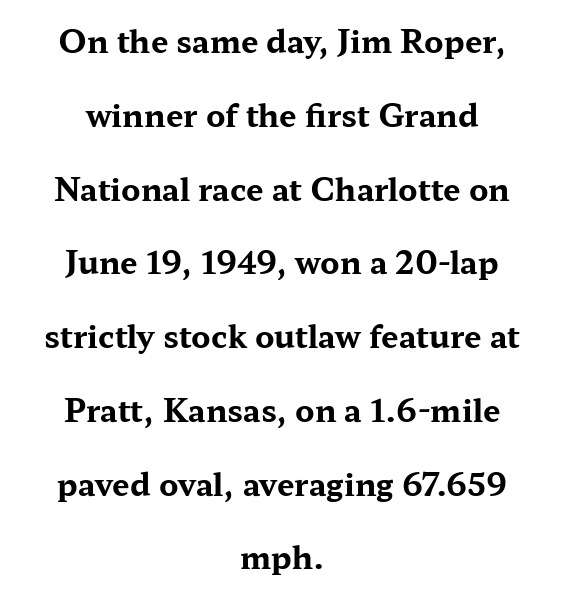
{"serif": "yes", "italic": "no", "bold": "yes", "weight": "bold", "width": "wide", "stroke_contrast": "medium", "x_height": "medium", "monospaced": "no", "underline": "no", "align": "center", "line_spacing": "loose", "line_spacing_ratio": 2.38, "letter_spacing": "normal", "letter_spacing_em": 0.0, "glyph_px": 31}
